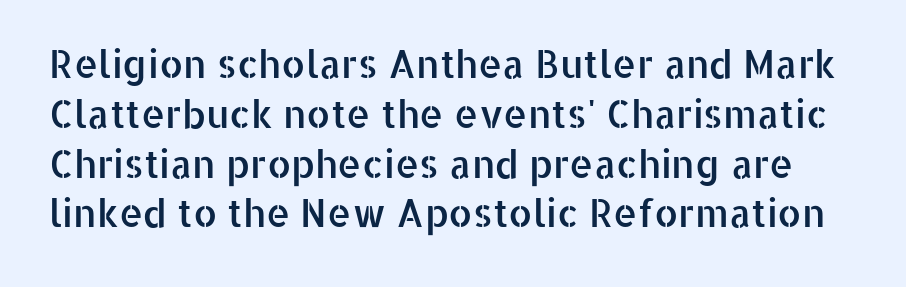
{"serif": "no", "italic": "no", "width": "normal", "stroke_contrast": "low", "x_height": "medium", "monospaced": "no", "underline": "no", "line_spacing": "normal", "line_spacing_ratio": 1.31, "letter_spacing": "normal", "letter_spacing_em": 0.0, "glyph_px": 38}
